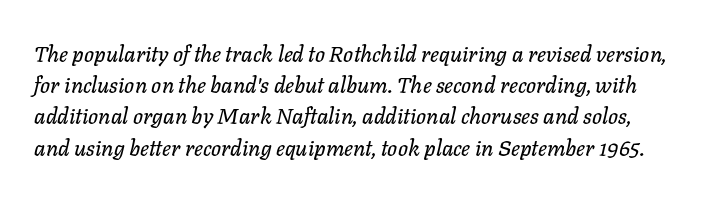
{"italic": "yes", "lean": "right", "slant_degrees": 11, "underline": "no", "line_spacing": "normal", "line_spacing_ratio": 1.42, "letter_spacing": "normal", "letter_spacing_em": 0.0, "glyph_px": 22}
